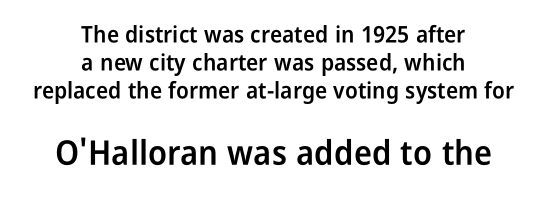
A fair bit of extra ink — the face is semibold, not bold. The emphasis by scale lands on block number two, below. Every stem runs plumb, perpendicular to the baseline. This rendering uses center alignment, leaving both contours irregular but symmetric. The typeface chosen for these lines omits serifs. This rendering leaves character spacing at its baseline value.
